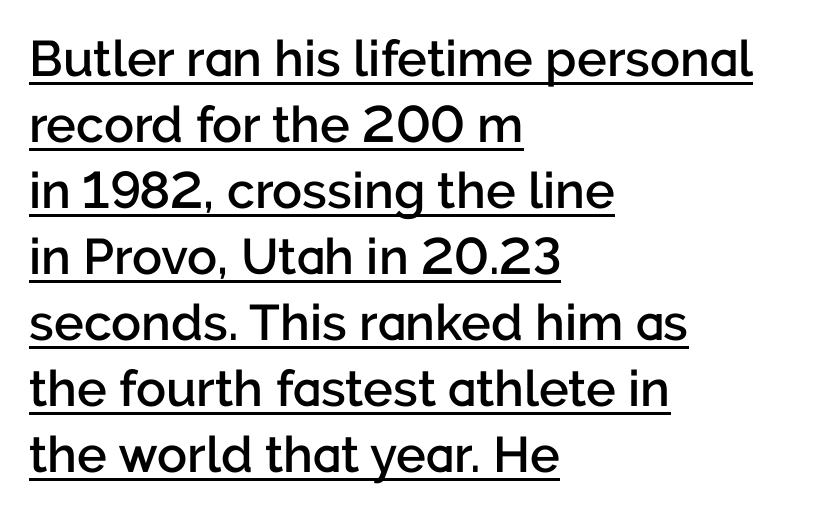
Q: Is the text bold? A: Semi-bold.
Q: Is the text italic (slanted)? A: No, it is upright.
Q: Is the typeface a serif or a sans-serif typeface? A: Sans-serif.
Q: Is the text underlined? A: Yes.
Q: How is the paragraph aligned? A: Left-aligned.
Q: Is the spacing between letters normal or unusually wide? A: Normal.
Q: Is the spacing between lines tight, normal or loose? A: Normal.
Q: Width (condensed, normal, or wide)? A: Normal.
Q: Stroke contrast? A: Low.
Q: x-height? A: Medium.
Q: Monospaced? A: No.
